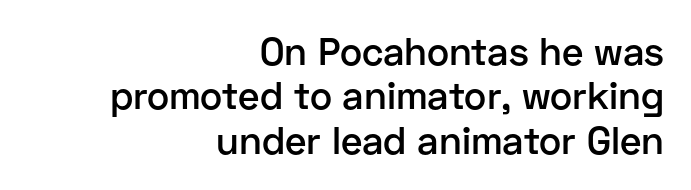
Q: Is the text bold? A: Semi-bold.
Q: Is the text italic (slanted)? A: No, it is upright.
Q: Is the typeface a serif or a sans-serif typeface? A: Sans-serif.
Q: Is the text underlined? A: No.
Q: How is the paragraph aligned? A: Right-aligned.
Q: Is the spacing between letters normal or unusually wide? A: Normal.
Q: Width (condensed, normal, or wide)? A: Normal.
Q: Stroke contrast? A: Low.
Q: x-height? A: Medium.
Q: Monospaced? A: No.
